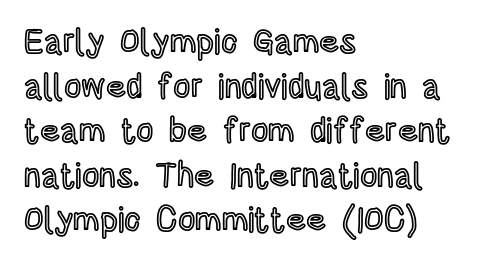
Q: Is the text italic (slanted)? A: No, it is upright.
Q: Is the text underlined? A: No.
Q: How is the paragraph aligned? A: Left-aligned.
Q: Is the spacing between letters normal or unusually wide? A: Normal.
Q: Is the spacing between lines tight, normal or loose? A: Normal.
Q: Width (condensed, normal, or wide)? A: Condensed.
Q: x-height? A: Large.
Q: Monospaced? A: No.
